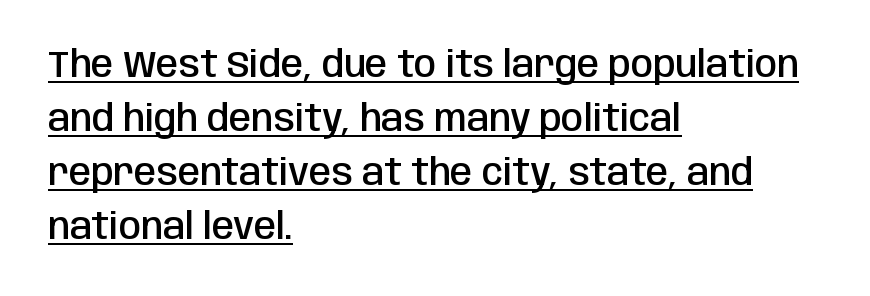
The image shows 36 px semibold, condensed sans-serif type, upright; set left-aligned, normal line spacing (1.5x), normal letter spacing, underlined; low stroke contrast and a large x-height.
